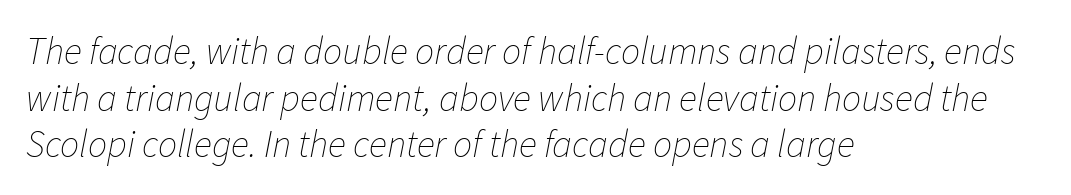
The glyphs are unaccompanied by any horizontal stroke below them. The passage shown has conventional tracking throughout. The characters are drawn with everyday or finer stroke widths. Each letter keeps its own natural width here, so spacing adapts to shape.
